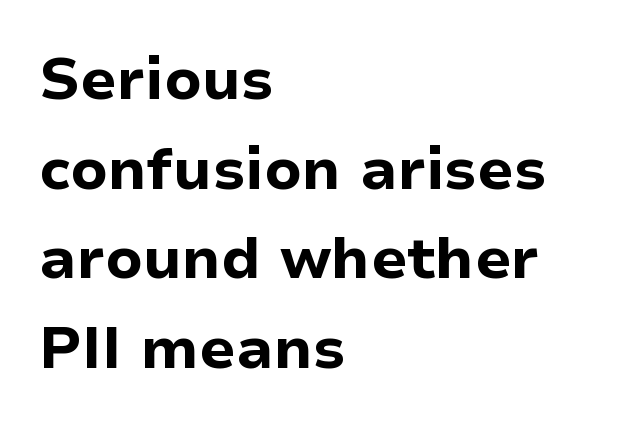
Q: Is the text bold? A: Yes.
Q: Is the text italic (slanted)? A: No, it is upright.
Q: Is the typeface a serif or a sans-serif typeface? A: Sans-serif.
Q: Is the text underlined? A: No.
Q: How is the paragraph aligned? A: Left-aligned.
Q: Is the spacing between letters normal or unusually wide? A: Normal.
Q: Is the spacing between lines tight, normal or loose? A: Normal.
Q: Width (condensed, normal, or wide)? A: Normal.
Q: Stroke contrast? A: Low.
Q: x-height? A: Medium.
Q: Monospaced? A: No.
